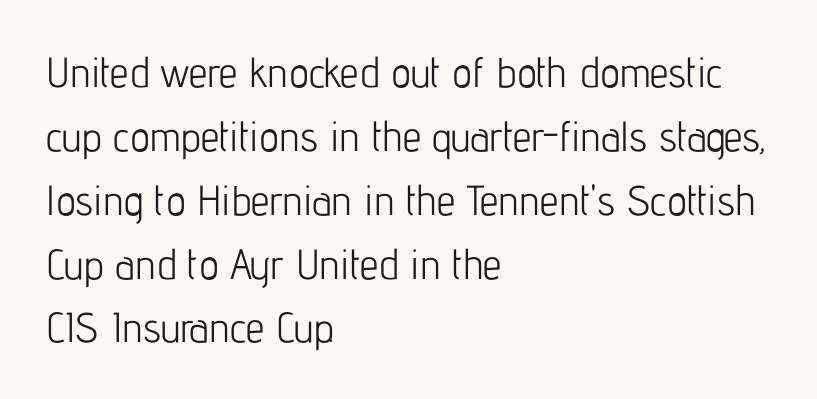
{"serif": "no", "italic": "no", "bold": "no", "weight": "light", "width": "condensed", "stroke_contrast": "low", "x_height": "medium", "monospaced": "no", "underline": "no", "align": "left", "line_spacing": "normal", "line_spacing_ratio": 1.52, "letter_spacing": "normal", "letter_spacing_em": 0.0, "glyph_px": 42}
